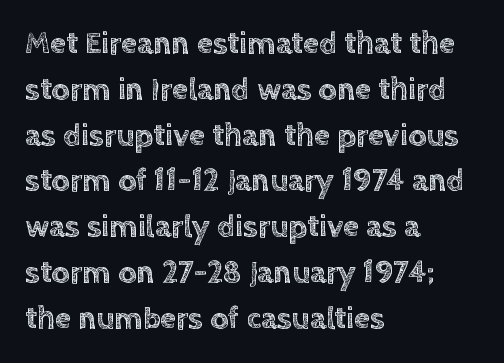
Italic: no, the glyphs are upright roman. Proportional: the letters do not fall into vertical columns. Underlining? Definitely not there. Notice how the passage keeps a crisp vertical edge on the left only. Observe the ordinary spacing: letters are neighbours, not strangers.
